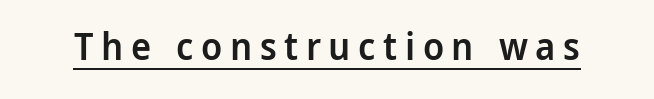
{"serif": "no", "italic": "no", "bold": "semi", "weight": "semibold", "width": "condensed", "stroke_contrast": "low", "x_height": "large", "monospaced": "no", "underline": "yes", "letter_spacing": "wide", "letter_spacing_em": 0.2, "glyph_px": 38}
